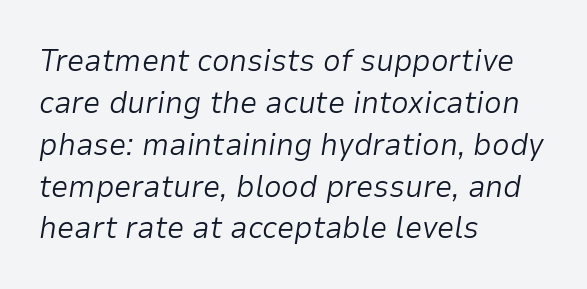
The image shows 31 px light type, italic (leaning right); set left-aligned, normal line spacing (1.35x), normal letter spacing, not underlined; low stroke contrast and a medium x-height.
